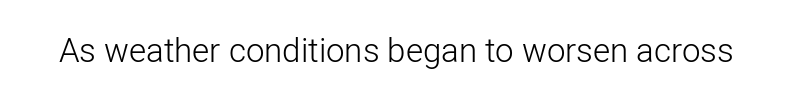
{"serif": "no", "italic": "no", "bold": "no", "weight": "light", "width": "normal", "stroke_contrast": "low", "x_height": "medium", "monospaced": "no", "underline": "no", "letter_spacing": "normal", "letter_spacing_em": 0.0, "glyph_px": 33}
